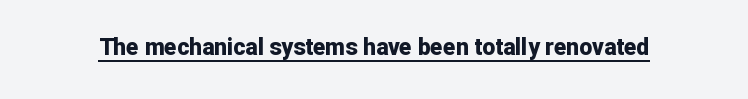
Heavy, bold letterforms. A rule runs beneath these lines of type. The type is set solid horizontally, with unmodified tracking. The lettering stays uniformly vertical, giving the passage a roman look.
